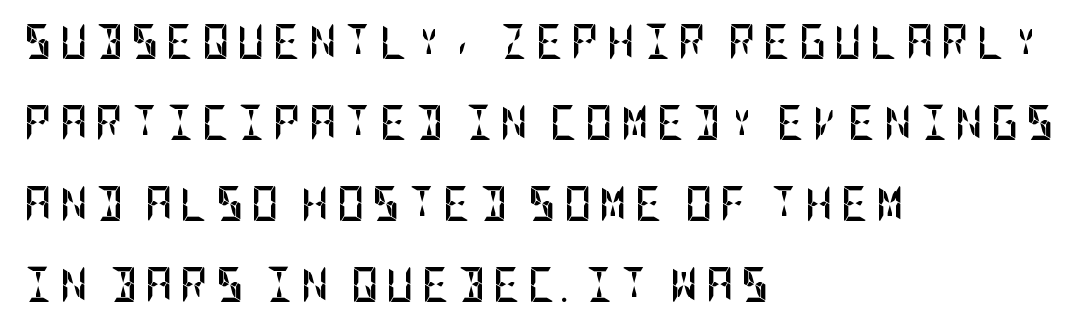
A full-strength bold gives these letters their thick strokes. Does the copy run flush right? No — it runs flush left. Has an underline been added? It has not. A great deal of white space separates one row of letters from the next. In terms of letterform style, serifs are entirely absent.
